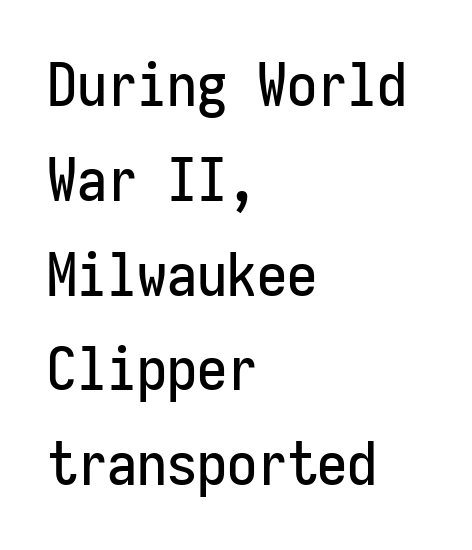
Normally led — the rows are evenly, conventionally spaced. The passage shown is typed in a monospace face where columns stay perfectly aligned. Beneath every word, the page is bare. Ordinary non-slanted type is in use. Note: no serifs on the glyphs.
